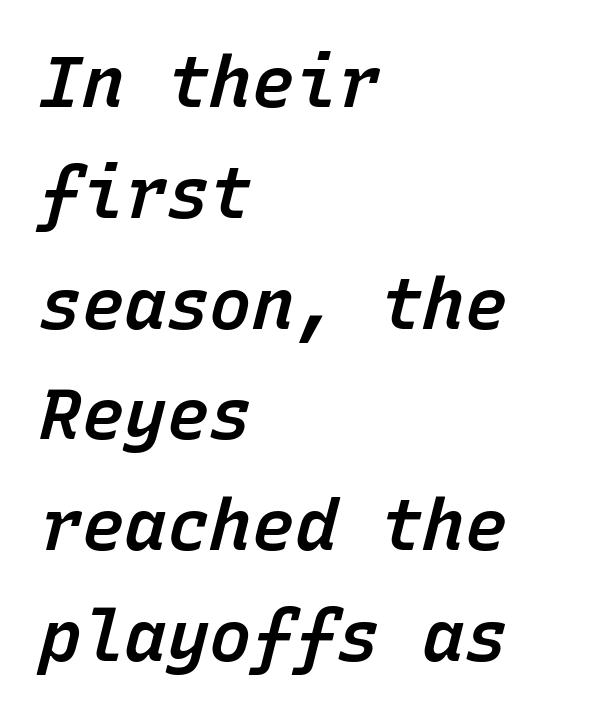
Type without underlining. Style check: oblique. Reading down the column, the eye jumps a familiar distance to each next line. This is moderately heavy type, rendered in semibold.
